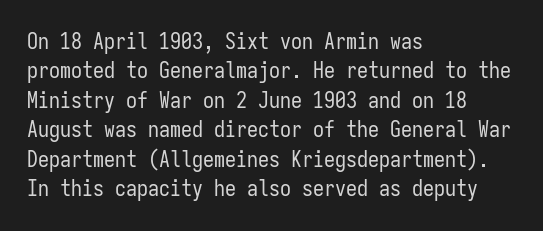
Q: Is the text bold? A: No.
Q: Is the text italic (slanted)? A: No, it is upright.
Q: Is the text underlined? A: No.
Q: How is the paragraph aligned? A: Left-aligned.
Q: Is the spacing between letters normal or unusually wide? A: Normal.
Q: Is the spacing between lines tight, normal or loose? A: Normal.
